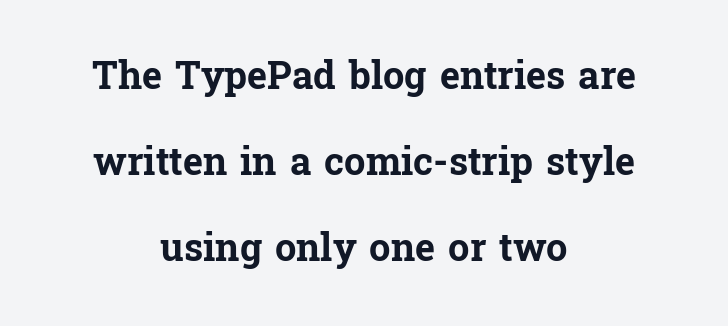
The image shows 38 px bold serif type, upright; set centered, loose line spacing (2.26x), normal letter spacing, not underlined; low stroke contrast and a medium x-height.
